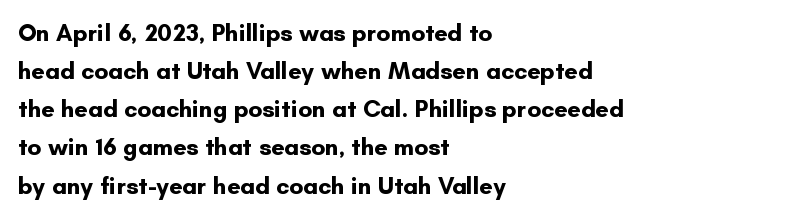
Q: Is the text bold? A: Yes.
Q: Is the text italic (slanted)? A: No, it is upright.
Q: Is the text underlined? A: No.
Q: How is the paragraph aligned? A: Left-aligned.
Q: Is the spacing between letters normal or unusually wide? A: Normal.
Q: Is the spacing between lines tight, normal or loose? A: Normal.
